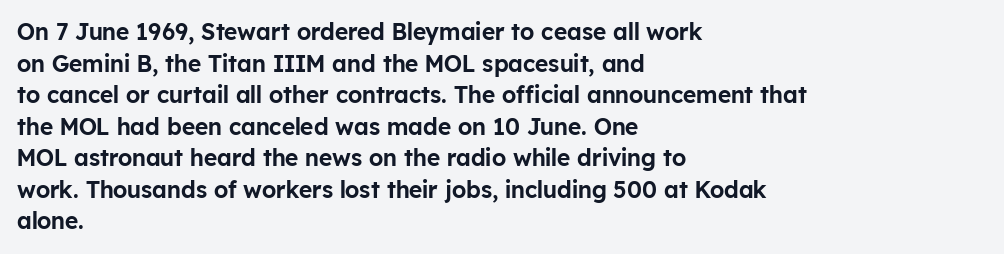
{"italic": "no", "underline": "no", "align": "left", "line_spacing": "normal", "line_spacing_ratio": 1.37, "letter_spacing": "normal", "letter_spacing_em": 0.0, "glyph_px": 23}
